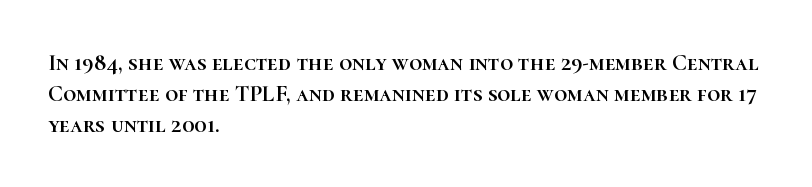
The image shows 23 px text type, upright; set left-aligned, normal line spacing (1.34x), normal letter spacing, not underlined.
